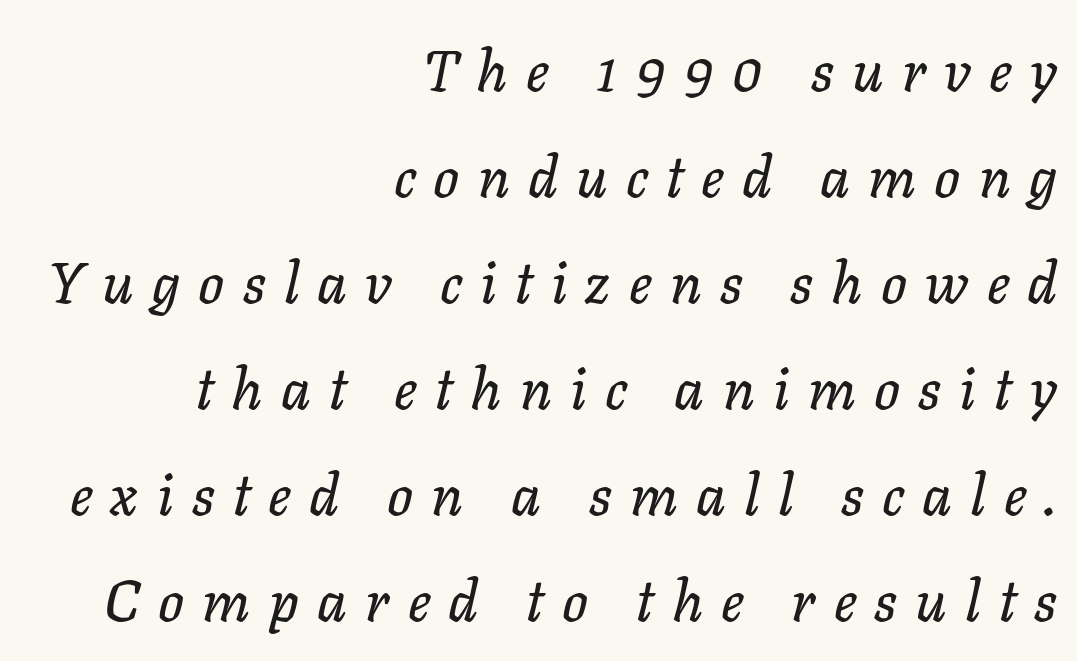
Q: Is the text italic (slanted)? A: Yes, it leans right by about 11 degrees.
Q: Is the text underlined? A: No.
Q: How is the paragraph aligned? A: Right-aligned.
Q: Is the spacing between letters normal or unusually wide? A: Unusually wide.
Q: Width (condensed, normal, or wide)? A: Normal.
Q: Stroke contrast? A: Low.
Q: x-height? A: Medium.
Q: Monospaced? A: No.
